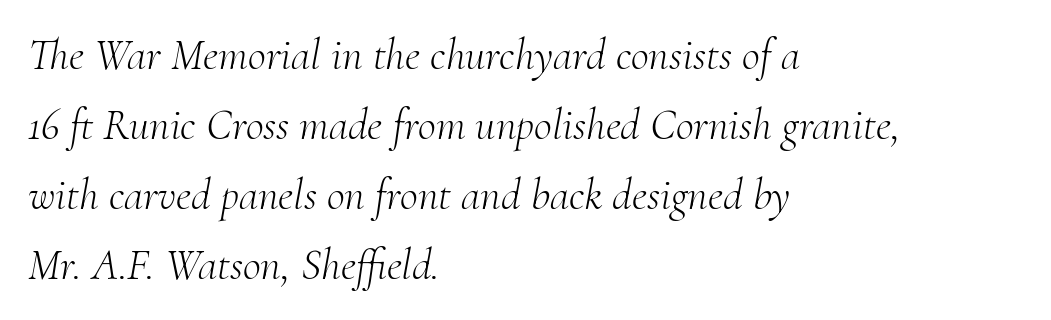
Q: Is the text bold? A: No.
Q: Is the text italic (slanted)? A: Yes, it leans right by about 10 degrees.
Q: Is the typeface a serif or a sans-serif typeface? A: Serif.
Q: Is the text underlined? A: No.
Q: How is the paragraph aligned? A: Left-aligned.
Q: Is the spacing between letters normal or unusually wide? A: Normal.
Q: Is the spacing between lines tight, normal or loose? A: Normal.
Q: Width (condensed, normal, or wide)? A: Normal.
Q: Stroke contrast? A: Medium.
Q: x-height? A: Small.
Q: Monospaced? A: No.
